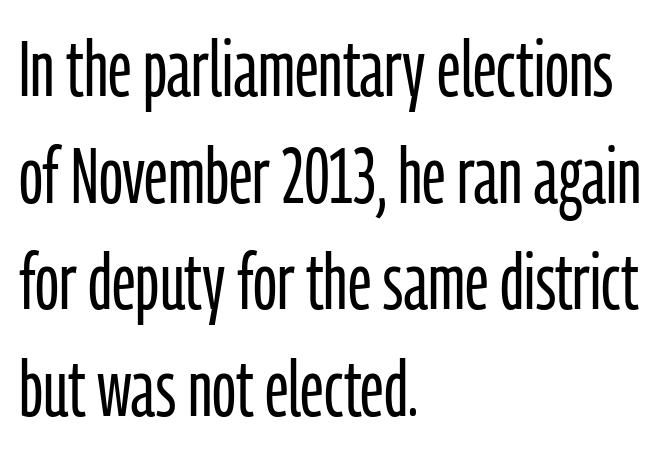
{"serif": "no", "italic": "no", "bold": "no", "weight": "light", "width": "condensed", "stroke_contrast": "low", "x_height": "medium", "monospaced": "no", "underline": "no", "align": "left", "line_spacing": "normal", "line_spacing_ratio": 1.35, "letter_spacing": "normal", "letter_spacing_em": 0.0, "glyph_px": 79}
